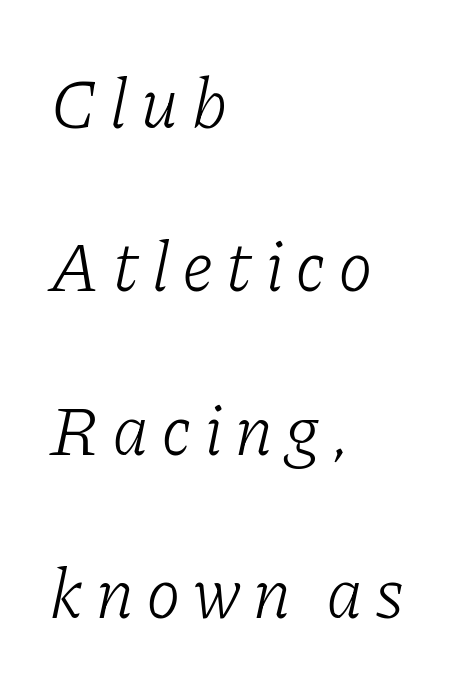
{"serif": "yes", "italic": "yes", "lean": "right", "slant_degrees": 11, "bold": "no", "weight": "light", "width": "normal", "stroke_contrast": "low", "x_height": "medium", "monospaced": "no", "underline": "no", "align": "left", "line_spacing": "loose", "line_spacing_ratio": 2.3, "glyph_px": 71}
